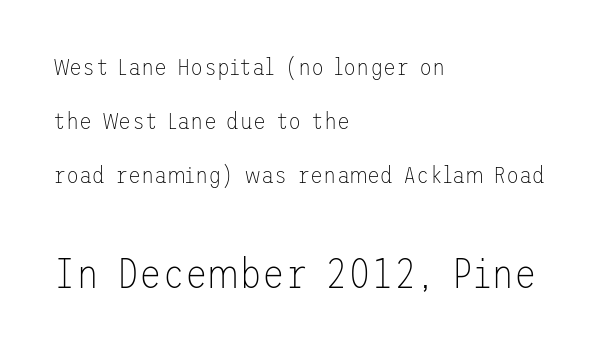
Q: Is the text bold? A: No.
Q: Is the text italic (slanted)? A: No, it is upright.
Q: Is the typeface a serif or a sans-serif typeface? A: Sans-serif.
Q: Is the text underlined? A: No.
Q: How is the paragraph aligned? A: Left-aligned.
Q: Is the spacing between letters normal or unusually wide? A: Normal.
Q: Is the spacing between lines tight, normal or loose? A: Loose.
Q: Which block of text is set in a larger size, the first (top) or the second (bottom)? A: The second (bottom) one.
Q: Width (condensed, normal, or wide)? A: Normal.
Q: Stroke contrast? A: Low.
Q: x-height? A: Medium.
